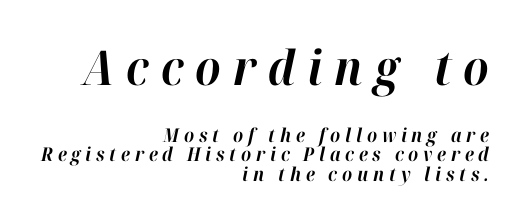
Character widths vary here, with narrow letters taking less room than wide ones. Nobody drew a line under any word here. The face used here has the dense, thick strokes of a bold. Look at the glyph heights: the upper group is clearly the bigger setting.
